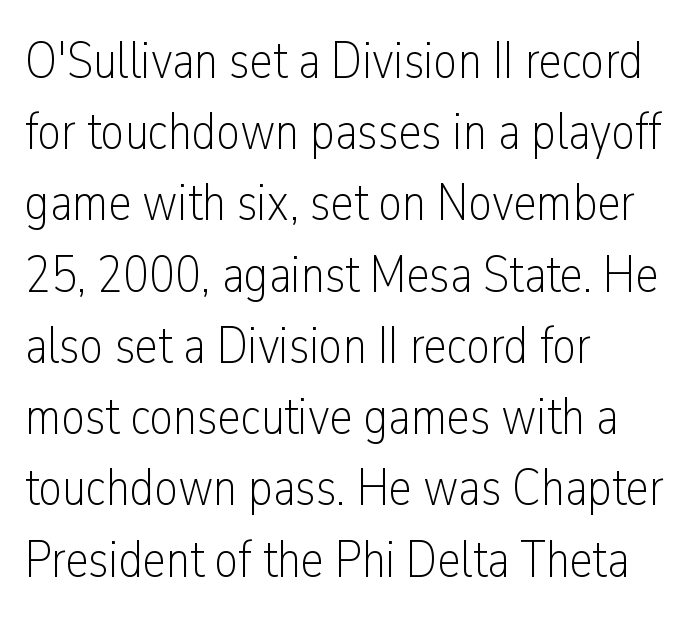
Q: Is the text bold? A: No.
Q: Is the text italic (slanted)? A: No, it is upright.
Q: Is the typeface a serif or a sans-serif typeface? A: Sans-serif.
Q: Is the text underlined? A: No.
Q: How is the paragraph aligned? A: Left-aligned.
Q: Is the spacing between letters normal or unusually wide? A: Normal.
Q: Is the spacing between lines tight, normal or loose? A: Normal.
Q: Width (condensed, normal, or wide)? A: Condensed.
Q: Stroke contrast? A: Low.
Q: x-height? A: Medium.
Q: Monospaced? A: No.
